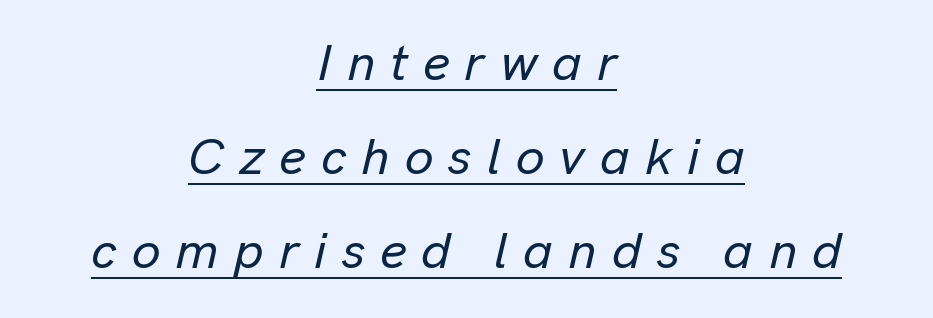
The image shows 51 px text type, italic (leaning right); set centered, line spacing 1.84x, unusually wide letter spacing (+0.3 em), underlined; low stroke contrast and a medium x-height.
